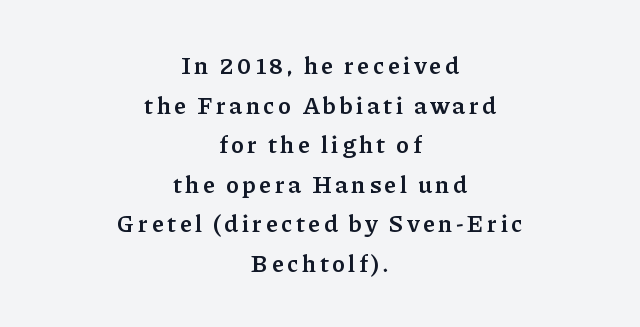
{"italic": "no", "bold": "yes", "underline": "no", "align": "center", "line_spacing": "normal", "line_spacing_ratio": 1.65, "glyph_px": 24}
